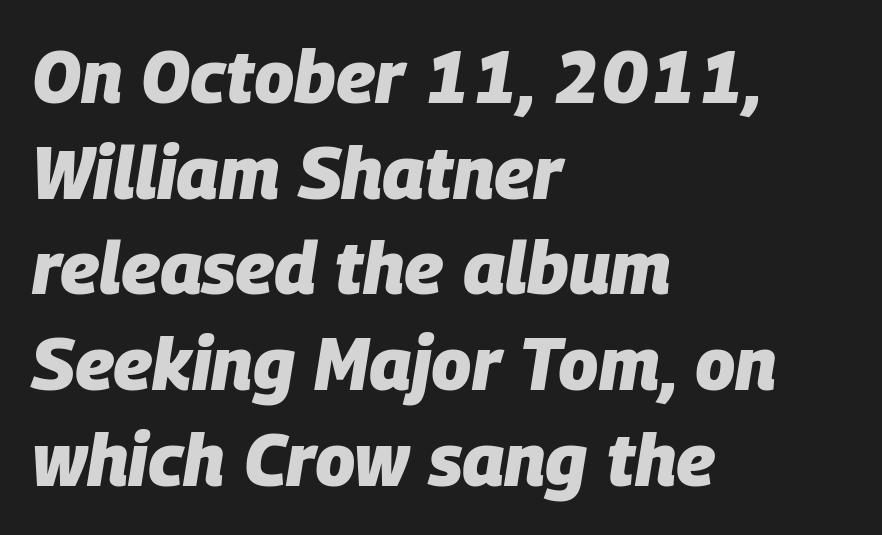
{"italic": "yes", "lean": "right", "slant_degrees": 9, "bold": "yes", "weight": "heavy", "width": "normal", "stroke_contrast": "low", "x_height": "large", "monospaced": "no", "underline": "no", "align": "left", "line_spacing": "normal", "line_spacing_ratio": 1.31, "letter_spacing": "normal", "letter_spacing_em": 0.0, "glyph_px": 73}
